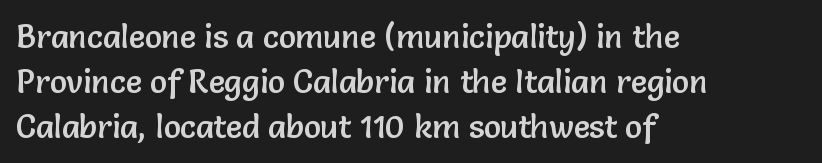
Q: Is the text italic (slanted)? A: No, it is upright.
Q: Is the typeface a serif or a sans-serif typeface? A: Sans-serif.
Q: Is the text underlined? A: No.
Q: How is the paragraph aligned? A: Left-aligned.
Q: Is the spacing between letters normal or unusually wide? A: Normal.
Q: Is the spacing between lines tight, normal or loose? A: Normal.
Q: Width (condensed, normal, or wide)? A: Normal.
Q: Stroke contrast? A: Low.
Q: x-height? A: Medium.
Q: Monospaced? A: No.
